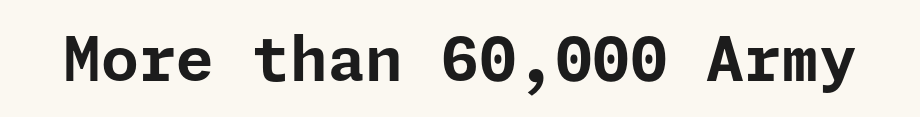
The image shows 61 px bold sans-serif type, upright; set normal letter spacing, not underlined; low stroke contrast and a medium x-height.
